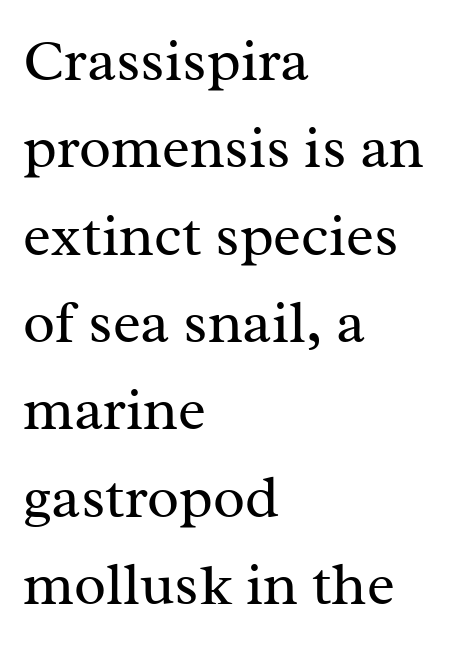
Look at the tracking — it's just the regular setting, nothing added. Horizontal bands of white between lines are of average thickness. Posture: straight, roman, zero tilt. This sample has the flowing, uneven cadence of proportional lettering. Each stroke keeps to a modest, everyday thickness or less. To sum up the face: it has serifs.
